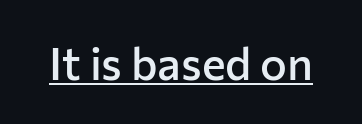
Standard letterfit; no display-style spreading of the glyphs. The rendering uses natural spacing where letterforms have individual widths. A typographer would call this underscored text. In terms of weight, the rendering is demibold, just under bold. Posture: upright roman. The face used here is a sans, in the tradition of grotesques and geometrics.
